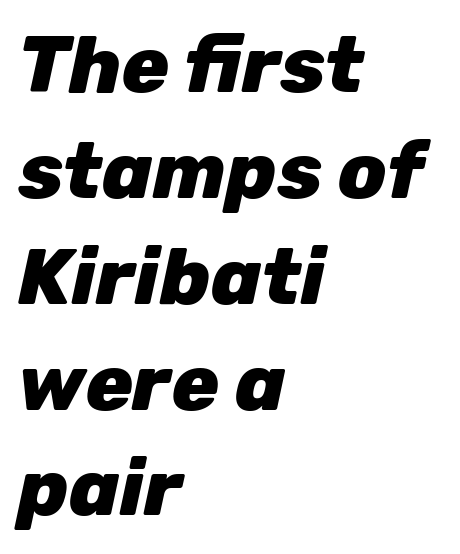
{"italic": "yes", "lean": "right", "slant_degrees": 12, "bold": "yes", "weight": "heavy", "width": "normal", "stroke_contrast": "low", "x_height": "medium", "monospaced": "no", "underline": "no", "align": "left", "line_spacing": "normal", "line_spacing_ratio": 1.34, "letter_spacing": "normal", "letter_spacing_em": 0.0, "glyph_px": 79}
